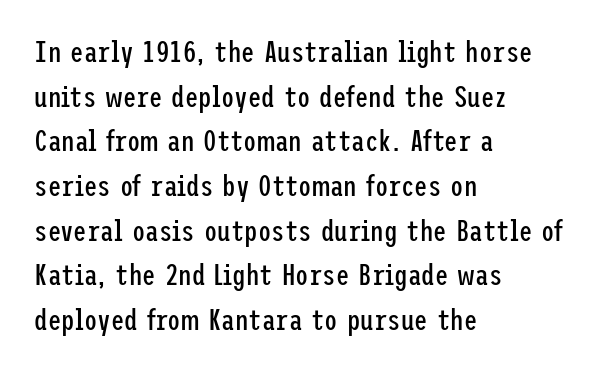
{"serif": "no", "italic": "no", "bold": "no", "weight": "regular", "width": "condensed", "stroke_contrast": "low", "x_height": "medium", "underline": "no", "align": "left", "line_spacing": "normal", "line_spacing_ratio": 1.49, "letter_spacing": "normal", "letter_spacing_em": 0.0, "glyph_px": 30}
